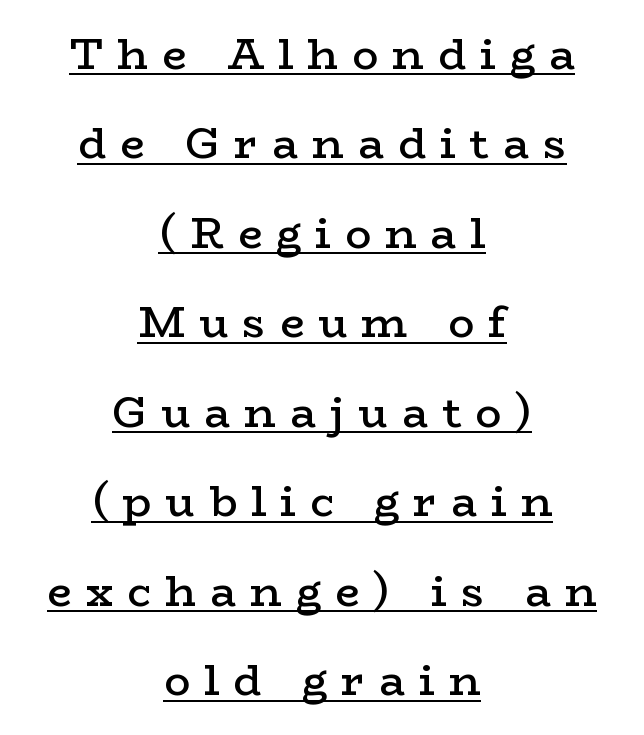
Look at the bottom of the vertical strokes: they flare into serifs here. This rendering widens character spacing well past its baseline value. A student would call this center alignment; a typographer would say set centered. The face used here is a semibold: visibly heavier than regular, lighter than bold. Every stem runs plumb, perpendicular to the baseline. Notice how a bar underscores the lettering throughout.
